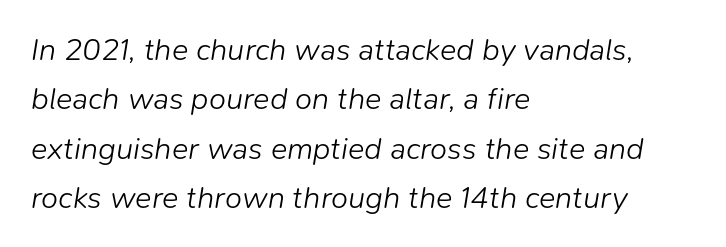
The lines sit at an ordinary, default distance from one another. You can tell it's italic because the verticals aren't actually vertical. The letterforms sit shoulder to shoulder at normal distance. The weight would be labelled regular, book, light, or lighter still.
